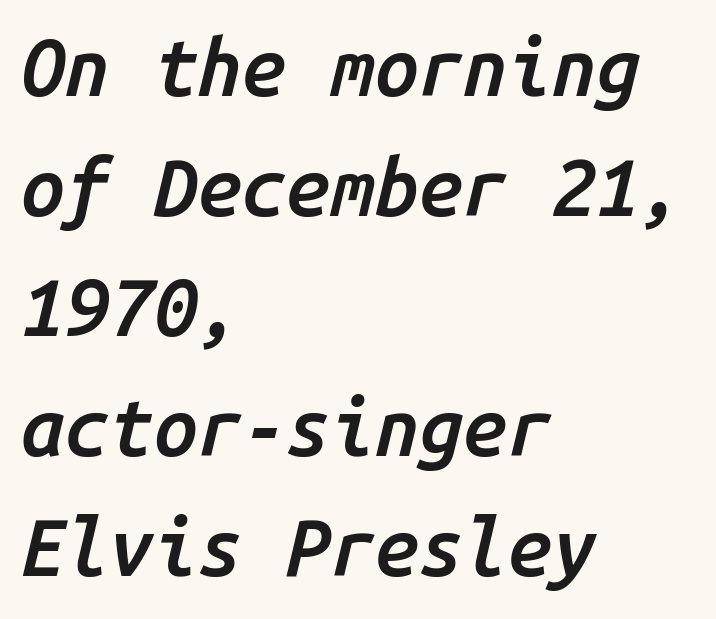
Notice how the stems are inclined rather than vertical — that's the hallmark of italics. The space directly below the letters is spotless. Semibold letterforms, between regular and bold. A typesetter would call this leading conventional body-copy spacing.
